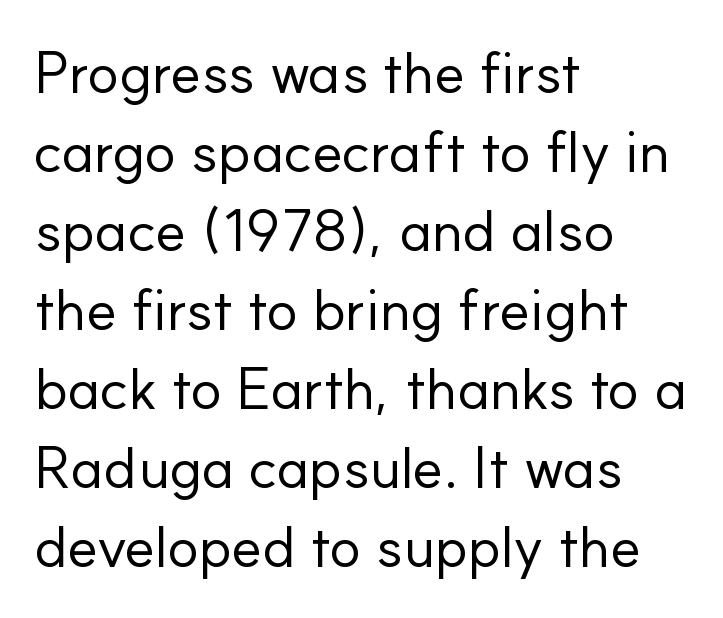
Q: Is the text bold? A: No.
Q: Is the text italic (slanted)? A: No, it is upright.
Q: Is the typeface a serif or a sans-serif typeface? A: Sans-serif.
Q: Is the text underlined? A: No.
Q: How is the paragraph aligned? A: Left-aligned.
Q: Is the spacing between letters normal or unusually wide? A: Normal.
Q: Is the spacing between lines tight, normal or loose? A: Normal.
Q: Width (condensed, normal, or wide)? A: Normal.
Q: Stroke contrast? A: Low.
Q: x-height? A: Small.
Q: Monospaced? A: No.
